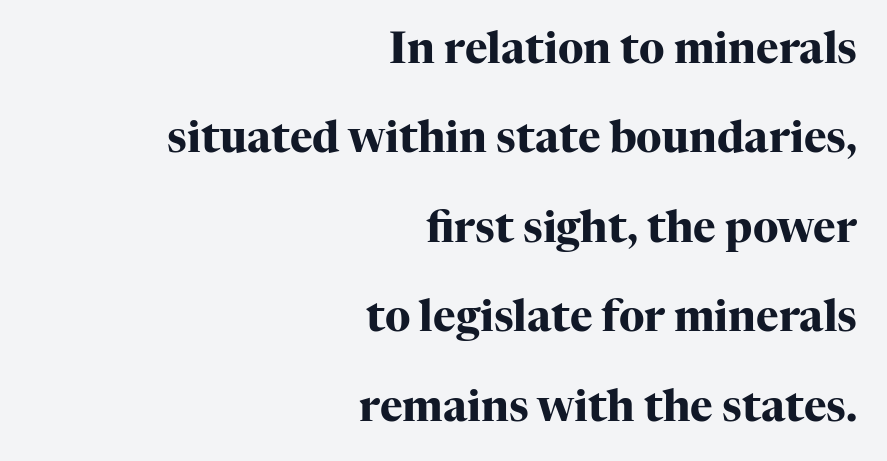
The image shows 43 px heavy serif type, upright; set right-aligned, loose line spacing (2.08x), normal letter spacing, not underlined; high stroke contrast and a medium x-height.
